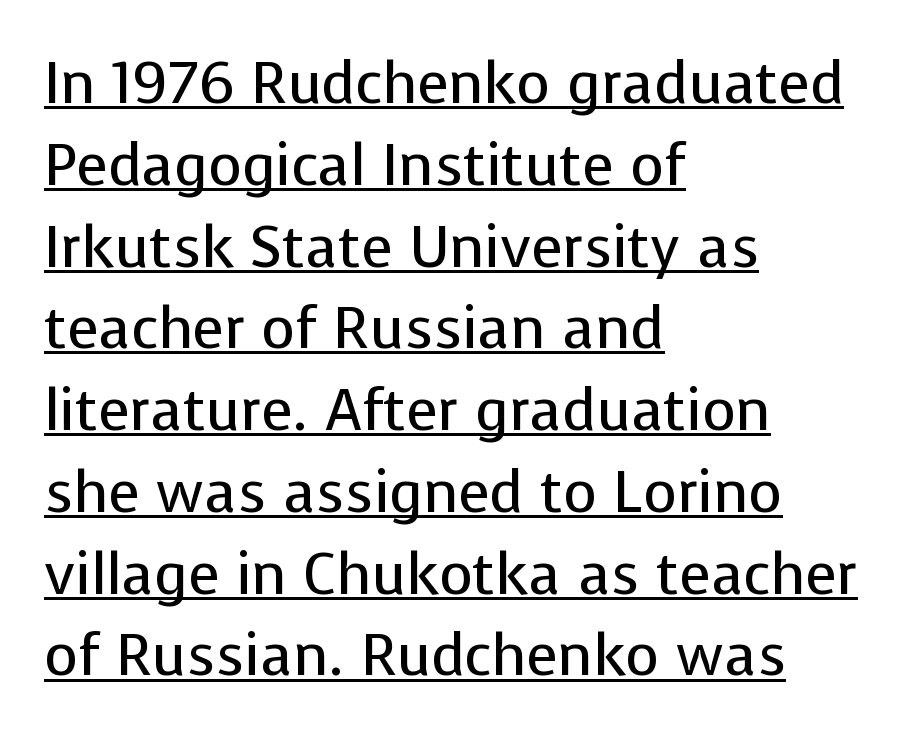
Does the lettering tilt? It doesn't — this is upright. The passage shown is typed in a proportional face where columns would drift. The gaps between neighbouring characters are ordinary and unremarkable. Unlike a traditional serif, this face leaves its strokes unadorned.
